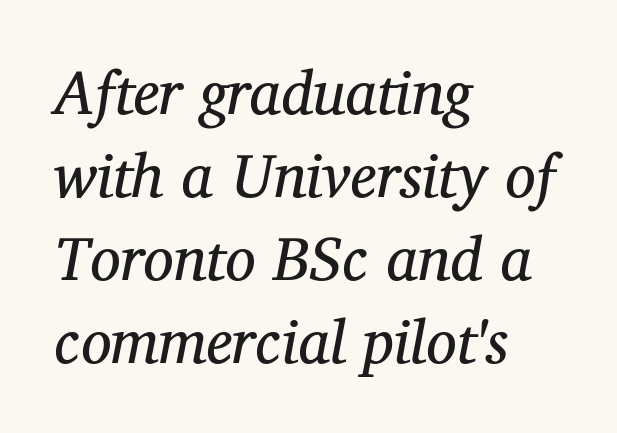
The image shows 61 px regular-weight serif type, italic (leaning right); set left-aligned, normal line spacing (1.36x), normal letter spacing, not underlined; medium stroke contrast and a medium x-height.
